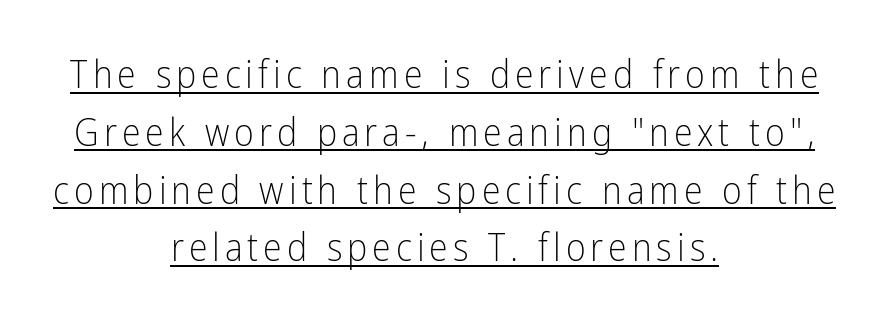
Q: Is the text bold? A: No.
Q: Is the text italic (slanted)? A: No, it is upright.
Q: Is the typeface a serif or a sans-serif typeface? A: Sans-serif.
Q: Is the text underlined? A: Yes.
Q: How is the paragraph aligned? A: Centered.
Q: Is the spacing between lines tight, normal or loose? A: Normal.
Q: Width (condensed, normal, or wide)? A: Condensed.
Q: Stroke contrast? A: Low.
Q: x-height? A: Medium.
Q: Monospaced? A: No.
